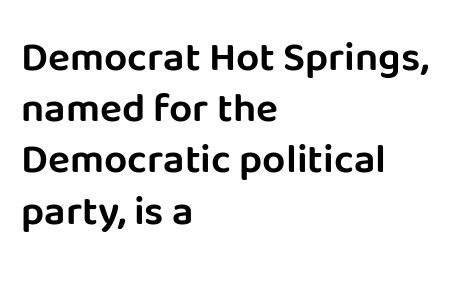
Character widths vary here, with narrow letters taking less room than wide ones. Each new line begins a customary step beneath the previous one. Each word holds together tightly as a unit, with standard inter-letter gaps. Descenders are the only things crossing below the line. Typographically, this falls in the sans-serif category. Upright lettering throughout.
